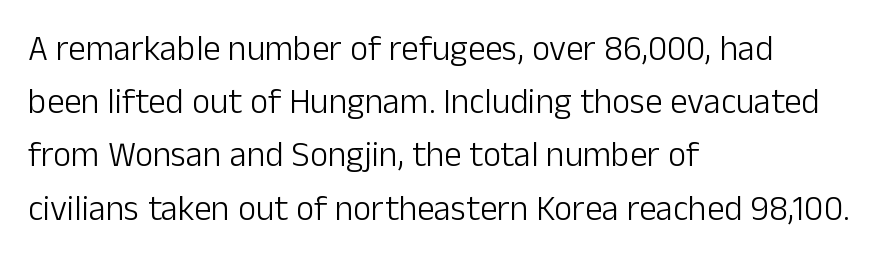
The image shows 35 px light sans-serif type, upright; set left-aligned, normal line spacing (1.52x), normal letter spacing, not underlined; low stroke contrast and a medium x-height.
